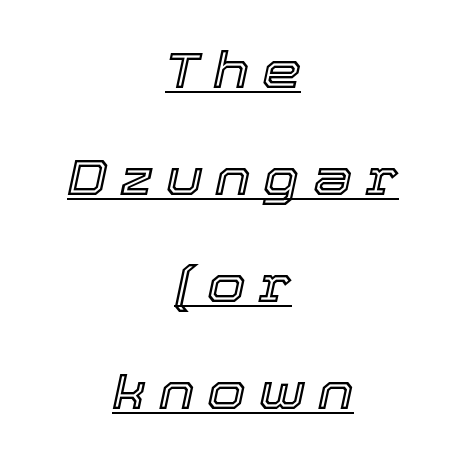
The image shows 50 px text type, italic (leaning right); set centered, loose line spacing (2.14x), unusually wide letter spacing (+0.25 em), underlined; a medium x-height.
